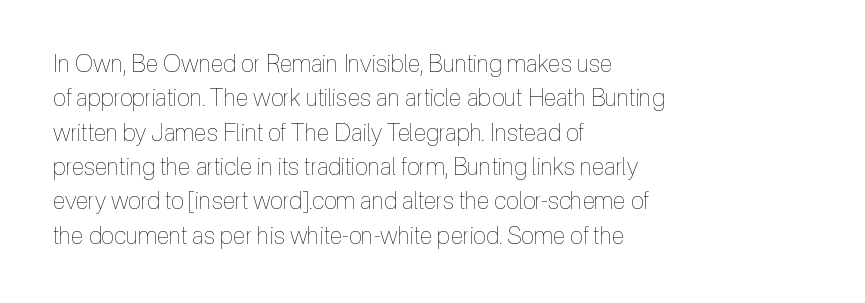
{"italic": "no", "bold": "no", "underline": "no", "align": "left", "line_spacing": "normal", "line_spacing_ratio": 1.43, "letter_spacing": "normal", "letter_spacing_em": 0.0, "glyph_px": 24}
